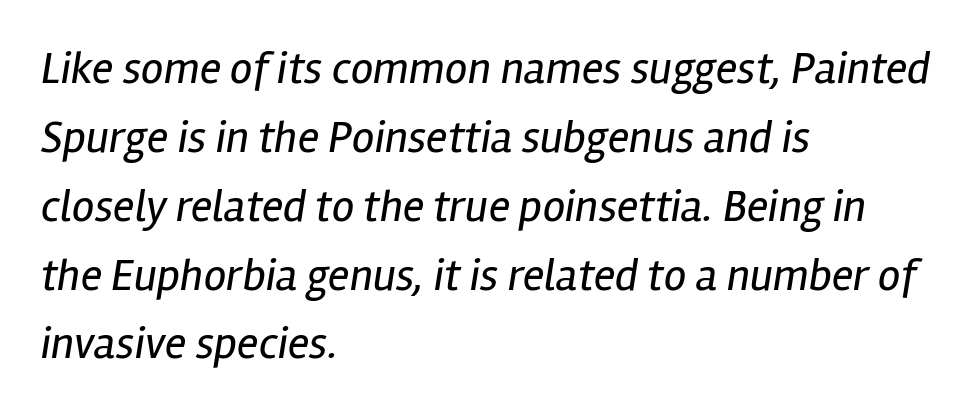
{"italic": "yes", "lean": "right", "slant_degrees": 12, "bold": "no", "weight": "regular", "width": "condensed", "stroke_contrast": "low", "x_height": "medium", "monospaced": "no", "underline": "no", "align": "left", "line_spacing": "normal", "line_spacing_ratio": 1.53, "letter_spacing": "normal", "letter_spacing_em": 0.0, "glyph_px": 45}
